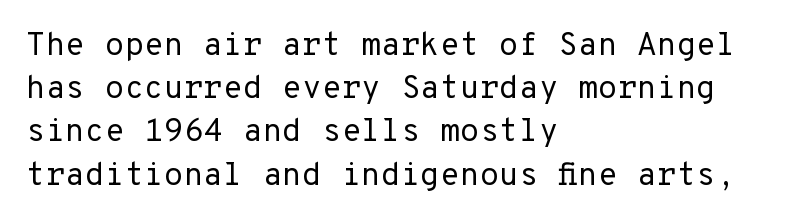
{"serif": "no", "italic": "no", "bold": "no", "weight": "regular", "width": "normal", "stroke_contrast": "low", "x_height": "medium", "monospaced": "yes", "underline": "no", "align": "left", "line_spacing": "normal", "line_spacing_ratio": 1.35, "letter_spacing": "normal", "letter_spacing_em": 0.0, "glyph_px": 32}
